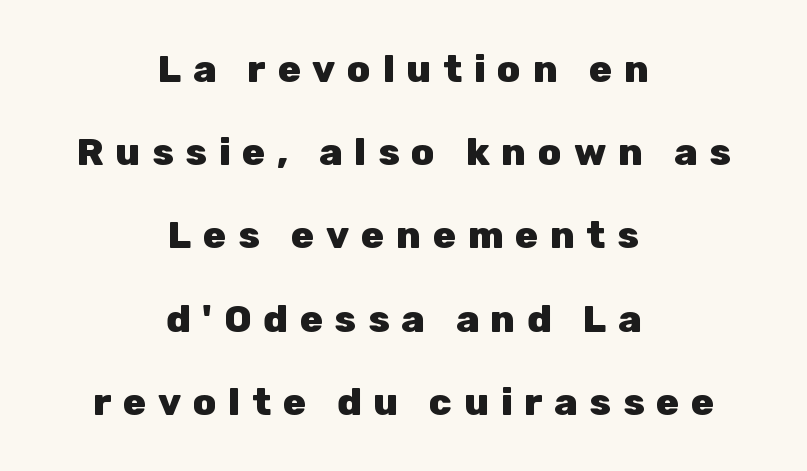
Successive baselines arrive slowly, with a big drop between each. If you drew a line through each stem, it would be perfectly vertical. Compared with an ordinary text face, these strokes are far heavier — a full bold. This sample has the flowing, uneven cadence of proportional lettering. You can tell from the bare stems that sans-serif type was used. Tracking value appears strongly positive — letters spread wide.
